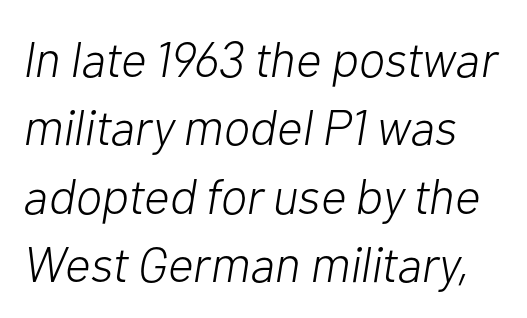
The image shows 50 px light type, italic (leaning right); set normal line spacing (1.37x), normal letter spacing, not underlined; low stroke contrast and a medium x-height.
